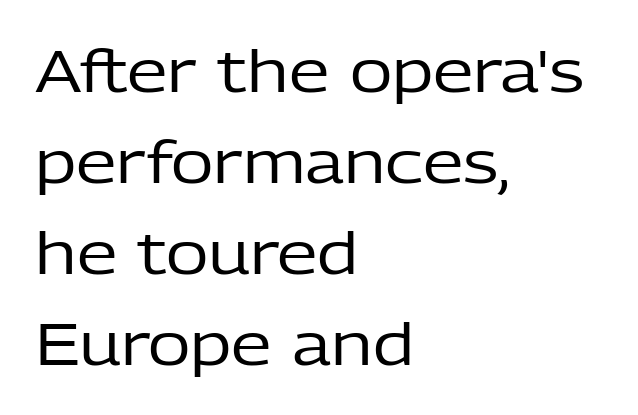
The image shows 58 px regular-weight sans-serif type, upright; set left-aligned, normal line spacing (1.57x), normal letter spacing, not underlined; low stroke contrast and a medium x-height.
